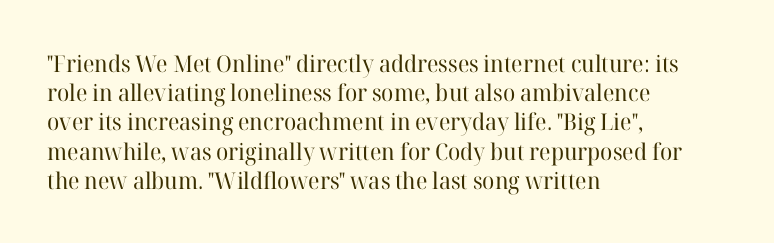
Q: Is the text bold? A: No.
Q: Is the text italic (slanted)? A: No, it is upright.
Q: Is the text underlined? A: No.
Q: How is the paragraph aligned? A: Left-aligned.
Q: Is the spacing between letters normal or unusually wide? A: Normal.
Q: Is the spacing between lines tight, normal or loose? A: Normal.
